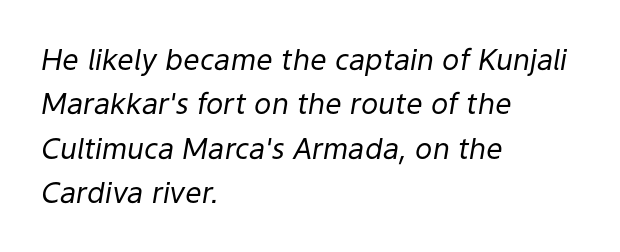
The axis of the letterforms is tilted away from vertical. Anything drawn beneath the words? Only blank space. Nothing unusual about the tracking: characters are spaced as the font intends. Do the characters align in a grid? No, the font is proportional. Notice how the passage keeps a crisp vertical edge on the left only.
